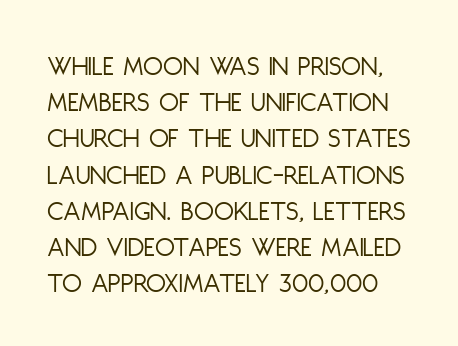
{"serif": "no", "italic": "no", "bold": "no", "weight": "light", "width": "condensed", "stroke_contrast": "low", "x_height": "large", "monospaced": "no", "underline": "no", "line_spacing": "normal", "line_spacing_ratio": 1.25, "letter_spacing": "normal", "letter_spacing_em": 0.0, "glyph_px": 29}
